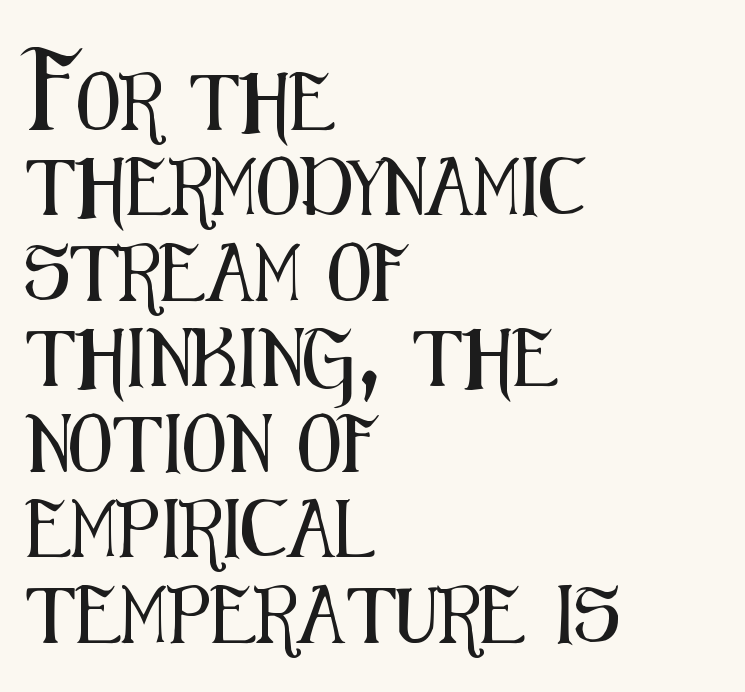
{"italic": "no", "width": "condensed", "stroke_contrast": "medium", "x_height": "medium", "monospaced": "no", "underline": "no", "align": "left", "line_spacing": "normal", "line_spacing_ratio": 1.5, "letter_spacing": "normal", "letter_spacing_em": 0.0, "glyph_px": 57}
